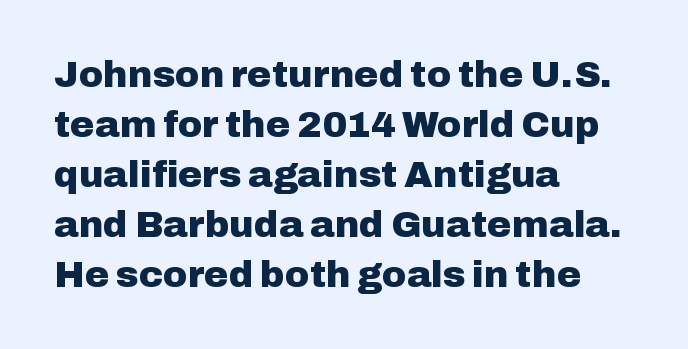
{"serif": "no", "italic": "no", "bold": "yes", "weight": "heavy", "width": "normal", "stroke_contrast": "low", "x_height": "medium", "monospaced": "no", "underline": "no", "align": "left", "line_spacing": "normal", "line_spacing_ratio": 1.35, "letter_spacing": "normal", "letter_spacing_em": 0.0, "glyph_px": 37}
